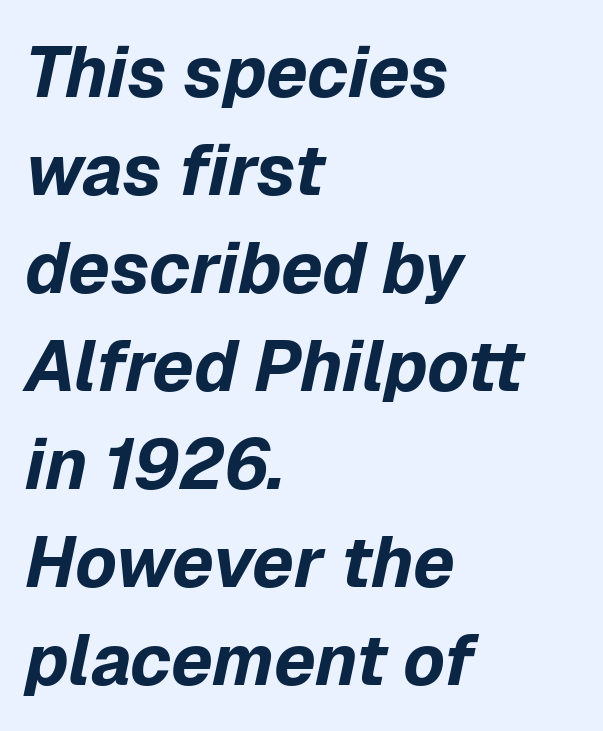
{"italic": "yes", "lean": "right", "slant_degrees": 12, "bold": "yes", "weight": "bold", "width": "normal", "stroke_contrast": "low", "x_height": "medium", "monospaced": "no", "underline": "no", "align": "left", "line_spacing": "normal", "line_spacing_ratio": 1.38, "letter_spacing": "normal", "letter_spacing_em": 0.0, "glyph_px": 71}
